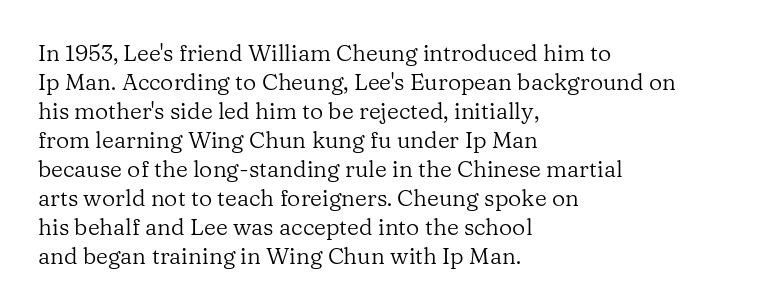
Q: Is the text bold? A: No.
Q: Is the text italic (slanted)? A: No, it is upright.
Q: Is the text underlined? A: No.
Q: How is the paragraph aligned? A: Left-aligned.
Q: Is the spacing between letters normal or unusually wide? A: Normal.
Q: Is the spacing between lines tight, normal or loose? A: Normal.
